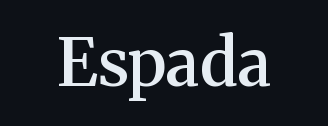
{"serif": "yes", "italic": "no", "bold": "semi", "weight": "semibold", "width": "normal", "stroke_contrast": "medium", "x_height": "medium", "monospaced": "no", "underline": "no", "letter_spacing": "normal", "letter_spacing_em": 0.0, "glyph_px": 65}
